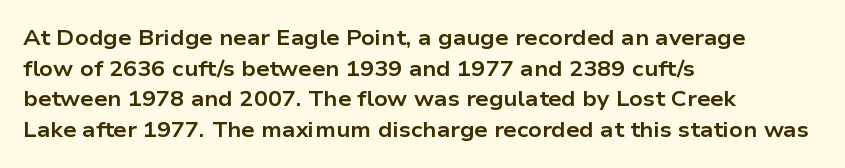
The image shows 21 px bold type, upright; set left-aligned, normal line spacing (1.46x), normal letter spacing, not underlined.
